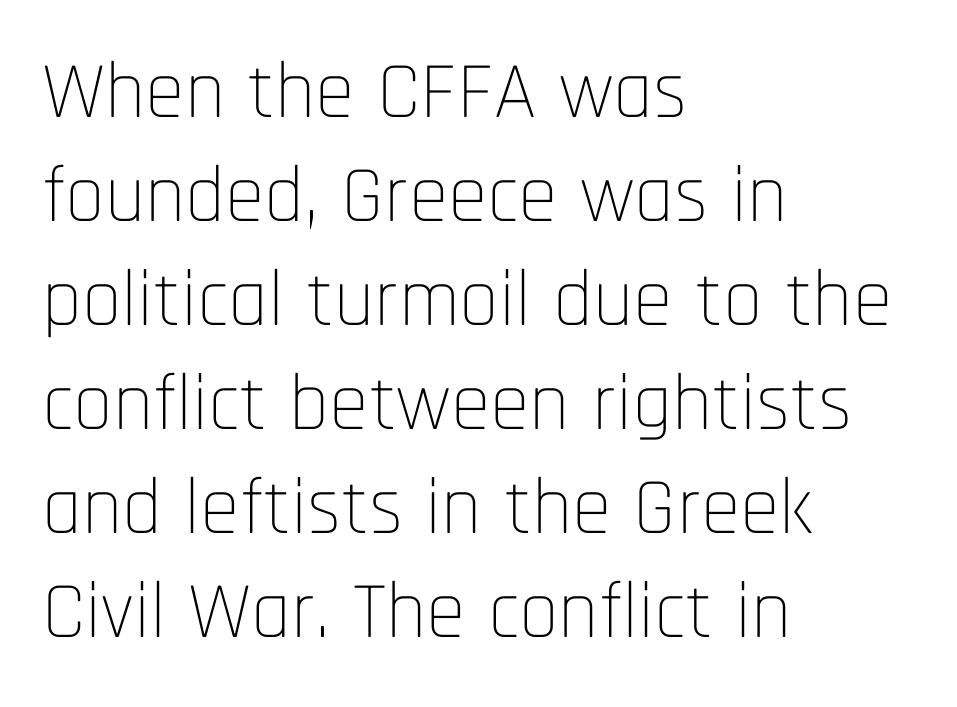
Q: Is the text bold? A: No.
Q: Is the text italic (slanted)? A: No, it is upright.
Q: Is the typeface a serif or a sans-serif typeface? A: Sans-serif.
Q: Is the text underlined? A: No.
Q: How is the paragraph aligned? A: Left-aligned.
Q: Is the spacing between letters normal or unusually wide? A: Normal.
Q: Is the spacing between lines tight, normal or loose? A: Normal.
Q: Width (condensed, normal, or wide)? A: Condensed.
Q: Stroke contrast? A: Low.
Q: x-height? A: Large.
Q: Monospaced? A: No.
